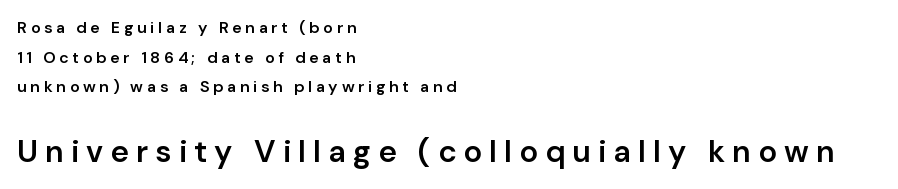
{"serif": "no", "italic": "no", "bold": "semi", "weight": "semibold", "width": "normal", "stroke_contrast": "low", "x_height": "medium", "monospaced": "no", "underline": "no", "align": "left", "line_spacing_ratio": 1.85, "letter_spacing": "wide", "letter_spacing_em": 0.23, "larger_block": "second", "size_ratio": 1.94, "glyph_px": 31}
